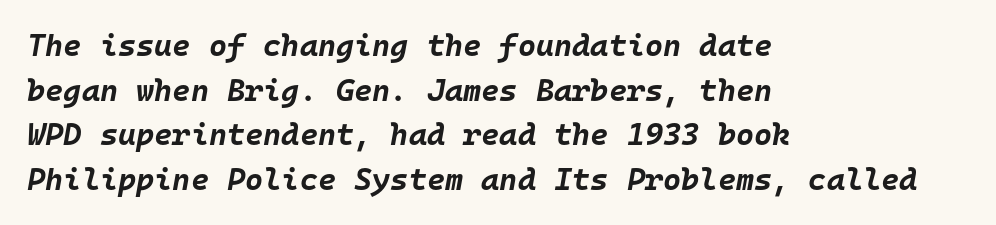
{"italic": "yes", "lean": "right", "slant_degrees": 10, "bold": "yes", "weight": "bold", "width": "normal", "stroke_contrast": "low", "x_height": "large", "monospaced": "yes", "underline": "no", "align": "left", "line_spacing": "normal", "line_spacing_ratio": 1.44, "letter_spacing": "normal", "letter_spacing_em": 0.0, "glyph_px": 31}
